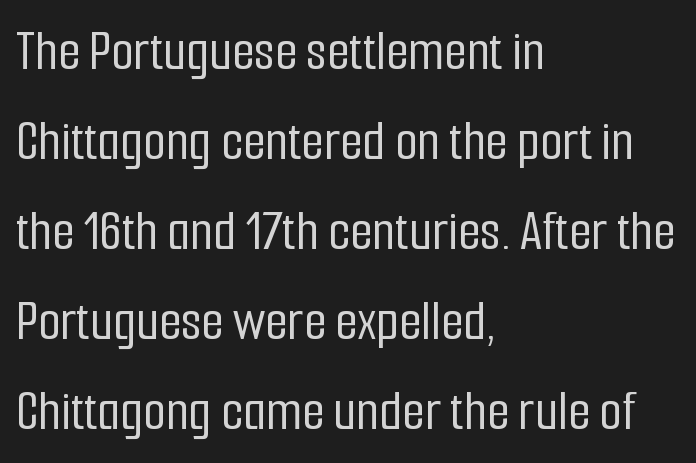
The image shows 58 px condensed sans-serif type, upright; set left-aligned, normal line spacing (1.55x), normal letter spacing, not underlined; low stroke contrast and a medium x-height.
